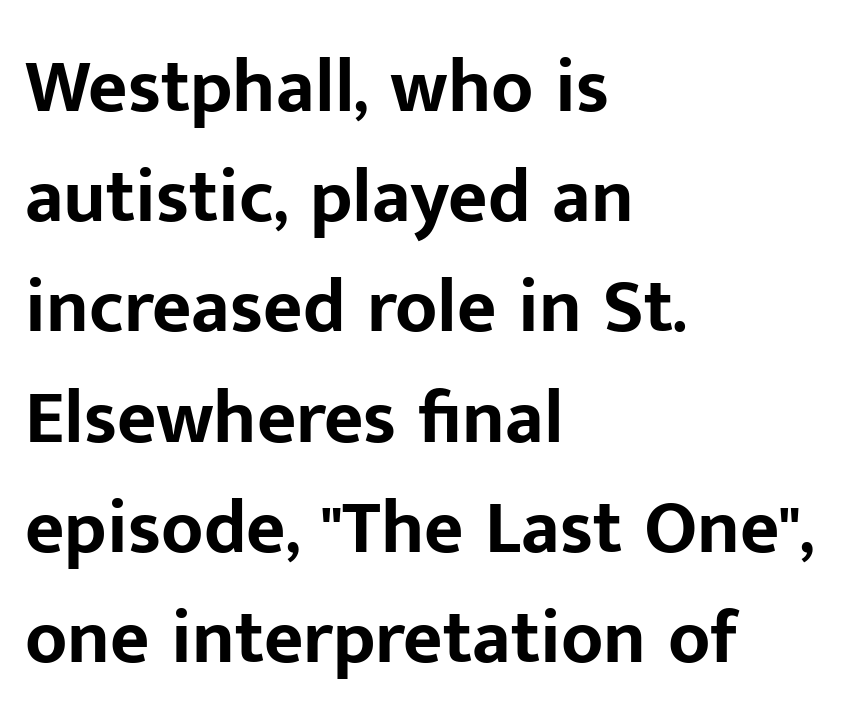
Q: Is the text bold? A: Yes.
Q: Is the text italic (slanted)? A: No, it is upright.
Q: Is the typeface a serif or a sans-serif typeface? A: Sans-serif.
Q: Is the text underlined? A: No.
Q: How is the paragraph aligned? A: Left-aligned.
Q: Is the spacing between letters normal or unusually wide? A: Normal.
Q: Is the spacing between lines tight, normal or loose? A: Normal.
Q: Width (condensed, normal, or wide)? A: Normal.
Q: Stroke contrast? A: Low.
Q: x-height? A: Medium.
Q: Monospaced? A: No.
